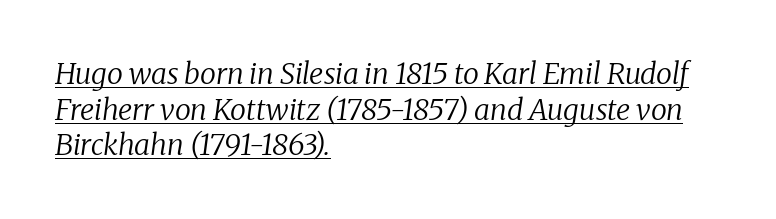
Think of a printed novel: that variable character pitch is what you see here. The designer went with a serif here, giving each stem small feet. You could call the tracking neutral — neither tight nor loose. The rendering uses the underline text-decoration. This reads as an unemphasized weight, regular at the heaviest.
